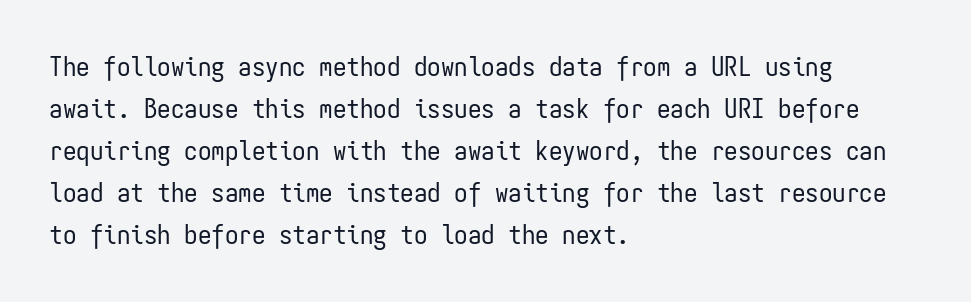
Each new line begins a customary step beneath the previous one. The passage shown is not underscored anywhere. Weight: not bold — regular or lighter. Nope, not italic — everything's standing straight. A classic flush-left, rag-right setting is used for this passage.
